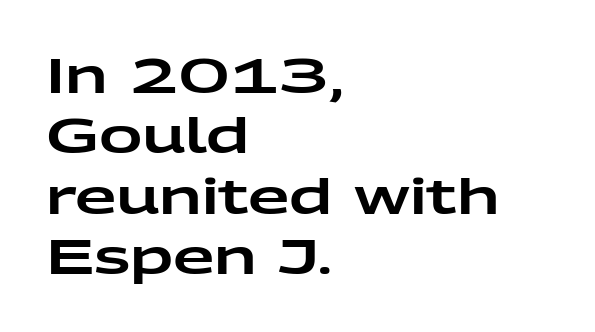
{"serif": "no", "italic": "no", "width": "wide", "stroke_contrast": "low", "x_height": "medium", "monospaced": "no", "underline": "no", "align": "left", "line_spacing": "normal", "line_spacing_ratio": 1.26, "letter_spacing": "normal", "letter_spacing_em": 0.0, "glyph_px": 48}
